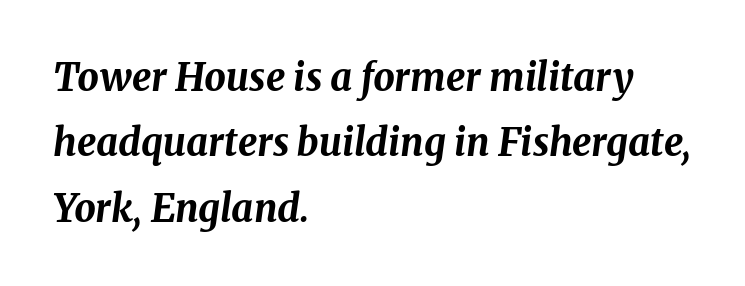
Q: Is the text bold? A: Yes.
Q: Is the text italic (slanted)? A: Yes, it leans right by about 8 degrees.
Q: Is the text underlined? A: No.
Q: How is the paragraph aligned? A: Left-aligned.
Q: Is the spacing between letters normal or unusually wide? A: Normal.
Q: Width (condensed, normal, or wide)? A: Normal.
Q: Stroke contrast? A: Medium.
Q: x-height? A: Medium.
Q: Monospaced? A: No.
